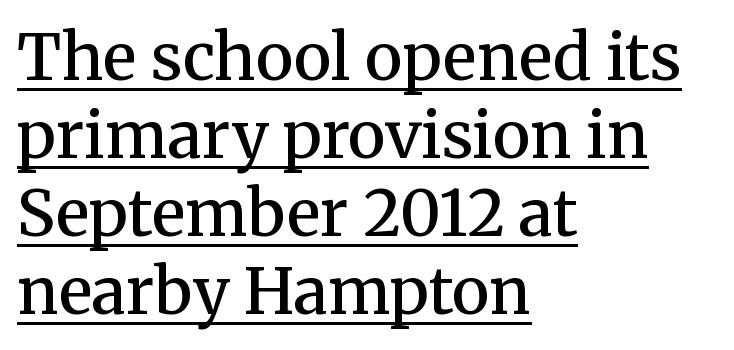
The image shows 64 px semibold serif type, upright; set left-aligned, line spacing 1.22x, normal letter spacing, underlined; medium stroke contrast and a medium x-height.
